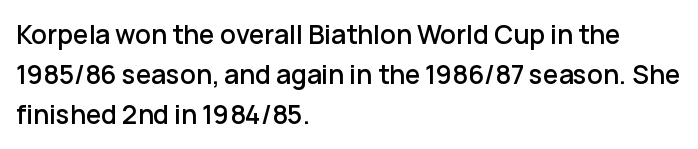
Q: Is the text italic (slanted)? A: No, it is upright.
Q: Is the text underlined? A: No.
Q: How is the paragraph aligned? A: Left-aligned.
Q: Is the spacing between letters normal or unusually wide? A: Normal.
Q: Is the spacing between lines tight, normal or loose? A: Normal.
